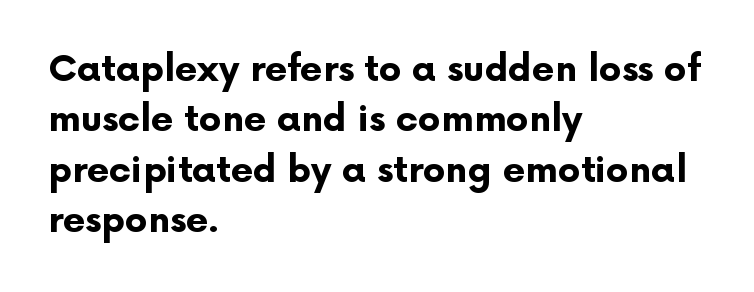
The image shows 36 px bold sans-serif type, upright; set left-aligned, normal line spacing (1.4x), normal letter spacing, not underlined; low stroke contrast and a medium x-height.
